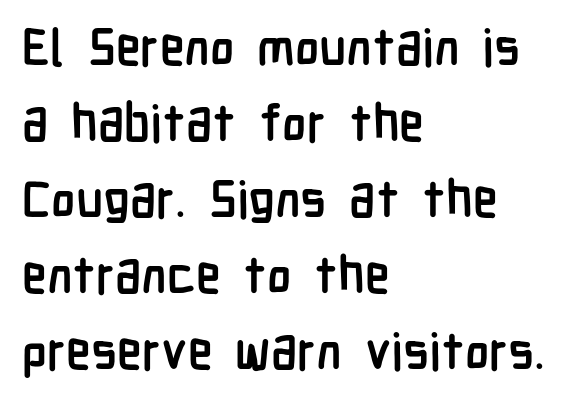
The image shows 51 px semibold, condensed sans-serif type, upright; set left-aligned, normal line spacing (1.49x), normal letter spacing, not underlined; low stroke contrast and a medium x-height.
